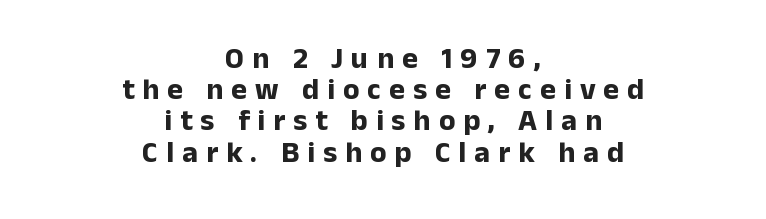
Q: Is the text bold? A: Yes.
Q: Is the text italic (slanted)? A: No, it is upright.
Q: Is the typeface a serif or a sans-serif typeface? A: Sans-serif.
Q: Is the text underlined? A: No.
Q: How is the paragraph aligned? A: Centered.
Q: Is the spacing between letters normal or unusually wide? A: Unusually wide.
Q: Is the spacing between lines tight, normal or loose? A: Tight.
Q: Width (condensed, normal, or wide)? A: Normal.
Q: Stroke contrast? A: Low.
Q: x-height? A: Medium.
Q: Monospaced? A: No.
